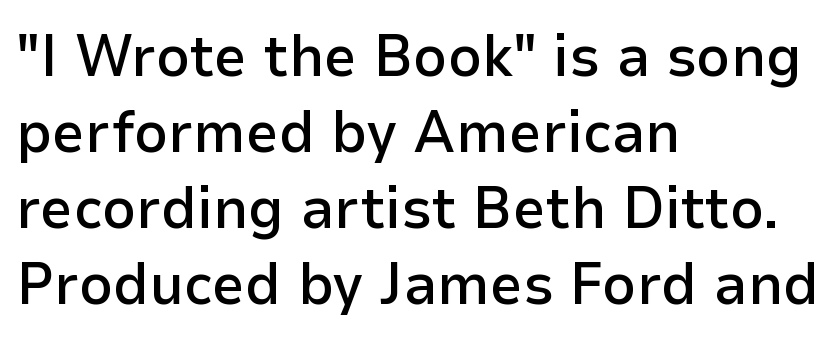
The image shows 59 px semibold sans-serif type, upright; set left-aligned, normal line spacing (1.29x), normal letter spacing, not underlined; low stroke contrast and a medium x-height.
